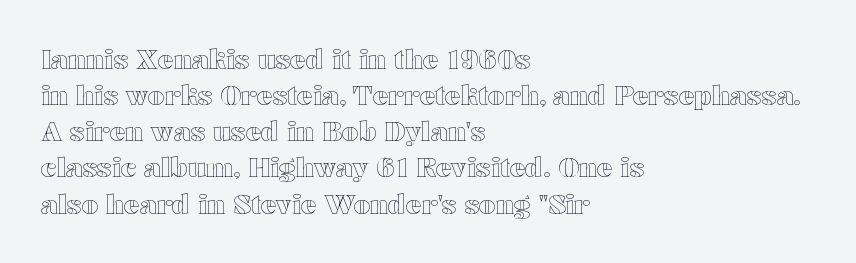
Q: Is the text italic (slanted)? A: No, it is upright.
Q: Is the text underlined? A: No.
Q: How is the paragraph aligned? A: Left-aligned.
Q: Is the spacing between letters normal or unusually wide? A: Normal.
Q: Is the spacing between lines tight, normal or loose? A: Normal.
